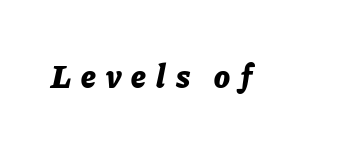
{"italic": "yes", "lean": "right", "slant_degrees": 11, "bold": "yes", "weight": "bold", "width": "normal", "stroke_contrast": "low", "x_height": "medium", "monospaced": "no", "underline": "no", "letter_spacing": "wide", "letter_spacing_em": 0.31, "glyph_px": 33}
